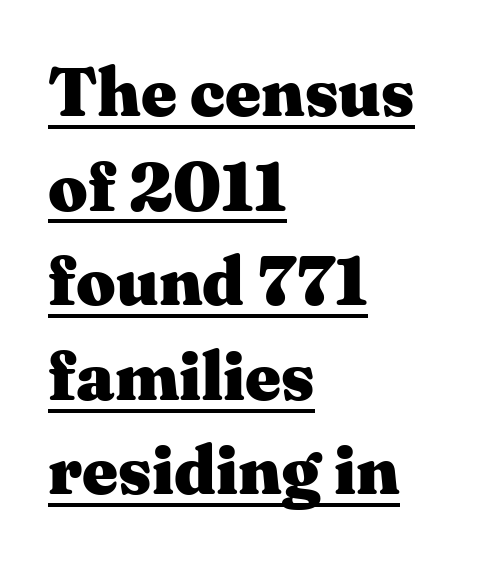
Summary of vertical rhythm: regular, with standard interline spacing. You can tell it's not italic because the verticals are truly vertical. The type is set solid horizontally, with unmodified tracking. You could not count columns in this text — the font is proportionally spaced.
